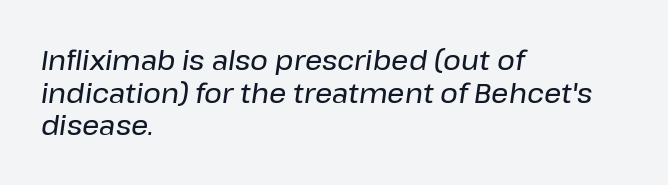
Default kerning and tracking; the words read as compact shapes. Would a proofreader flag this as italicized? Yes. Unmarked baselines from the first word to the last. Layout note: lines flush left.
